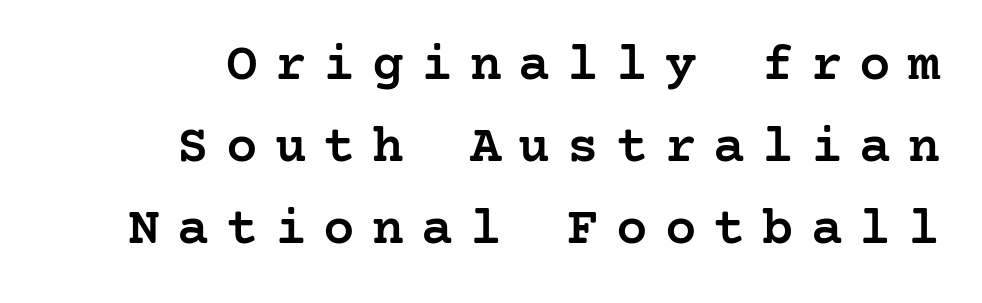
Q: Is the text bold? A: Semi-bold.
Q: Is the text italic (slanted)? A: No, it is upright.
Q: Is the typeface a serif or a sans-serif typeface? A: Serif.
Q: Is the text underlined? A: No.
Q: How is the paragraph aligned? A: Right-aligned.
Q: Is the spacing between letters normal or unusually wide? A: Unusually wide.
Q: Is the spacing between lines tight, normal or loose? A: Normal.
Q: Width (condensed, normal, or wide)? A: Normal.
Q: Stroke contrast? A: Low.
Q: x-height? A: Medium.
